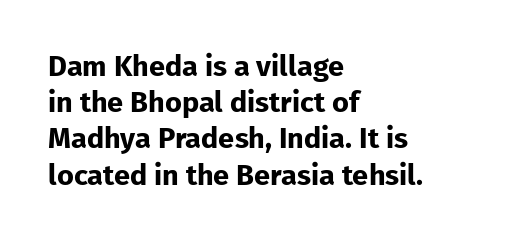
The image shows 29 px bold sans-serif type, upright; set left-aligned, normal line spacing (1.25x), normal letter spacing, not underlined; low stroke contrast and a medium x-height.
